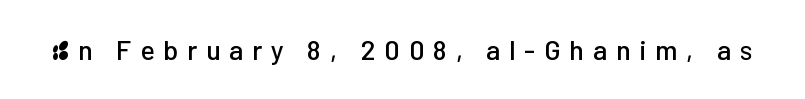
Lines of text with bare space underneath. Honestly, the letter spacing is so wide it's the main thing you notice. The letters stand upright; this is a roman face.
